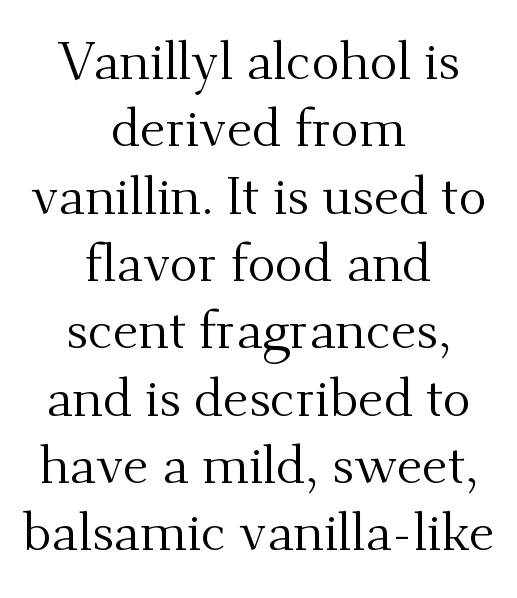
Between one letter and the next there's only the usual sliver of space. Horizontal alignment here is central, giving a formal, balanced look. These glyphs show unthickened strokes, regular width or finer. The gap between lines stays unmarked. A roman cut, with each character standing at attention. These lines sit exactly where default settings would place them.
